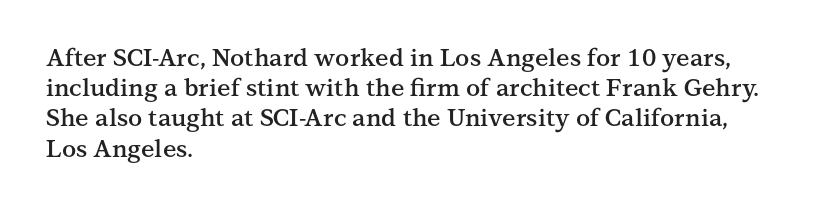
{"italic": "no", "bold": "semi", "underline": "no", "align": "left", "line_spacing": "normal", "line_spacing_ratio": 1.26, "letter_spacing": "normal", "letter_spacing_em": 0.0, "glyph_px": 24}
